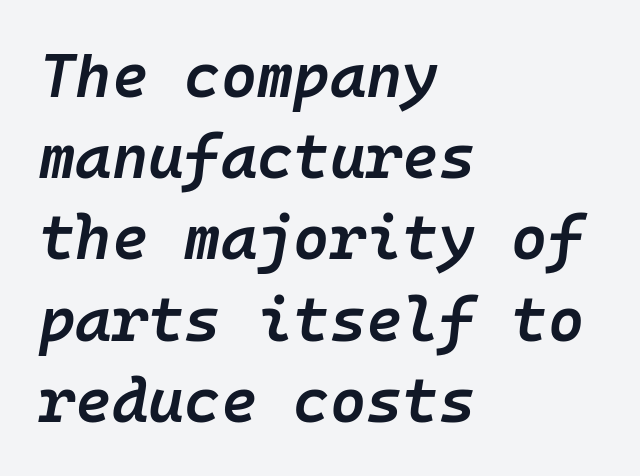
{"italic": "yes", "lean": "right", "slant_degrees": 10, "bold": "semi", "weight": "semibold", "width": "normal", "stroke_contrast": "low", "x_height": "medium", "monospaced": "yes", "underline": "no", "align": "left", "line_spacing": "normal", "line_spacing_ratio": 1.31, "letter_spacing": "normal", "letter_spacing_em": 0.0, "glyph_px": 62}
